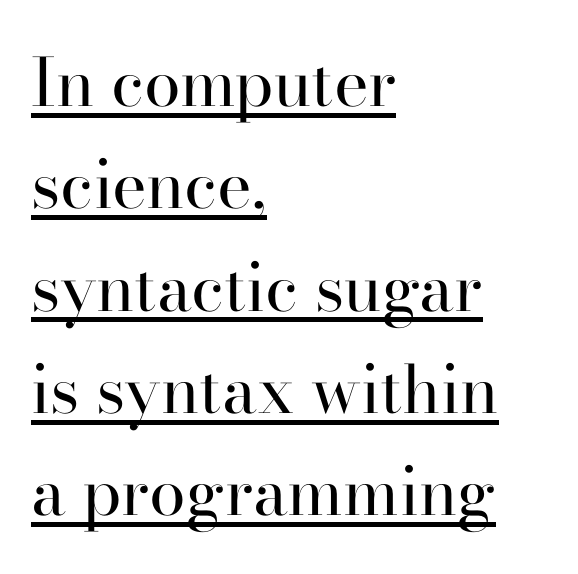
Q: Is the text bold? A: No.
Q: Is the text italic (slanted)? A: No, it is upright.
Q: Is the typeface a serif or a sans-serif typeface? A: Serif.
Q: Is the text underlined? A: Yes.
Q: How is the paragraph aligned? A: Left-aligned.
Q: Is the spacing between letters normal or unusually wide? A: Normal.
Q: Is the spacing between lines tight, normal or loose? A: Normal.
Q: Width (condensed, normal, or wide)? A: Normal.
Q: Stroke contrast? A: High.
Q: x-height? A: Small.
Q: Monospaced? A: No.
